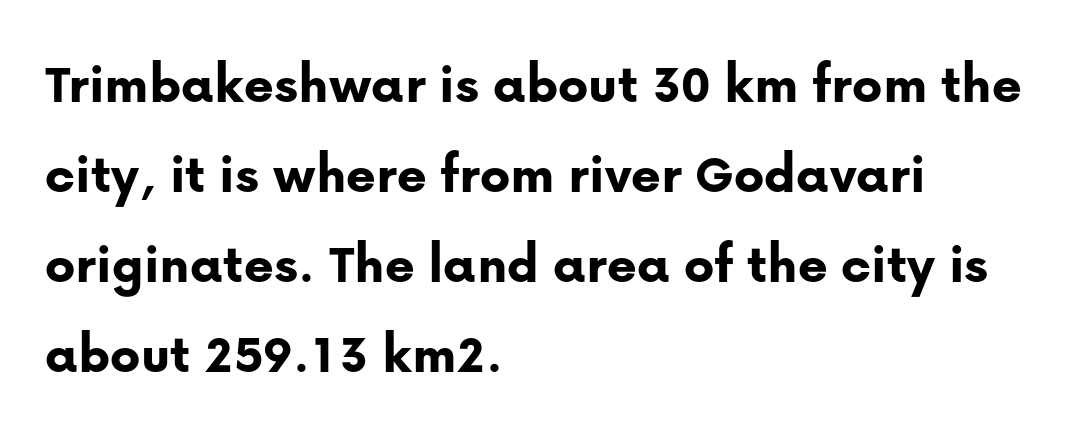
The image shows 57 px bold sans-serif type, upright; set left-aligned, normal line spacing (1.58x), normal letter spacing, not underlined; low stroke contrast and a medium x-height.
